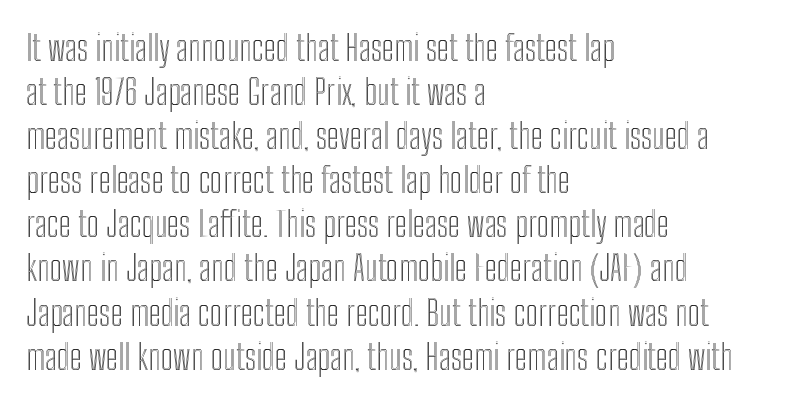
{"italic": "no", "width": "condensed", "x_height": "medium", "monospaced": "no", "underline": "no", "align": "left", "line_spacing": "normal", "line_spacing_ratio": 1.26, "letter_spacing": "normal", "letter_spacing_em": 0.0, "glyph_px": 35}
